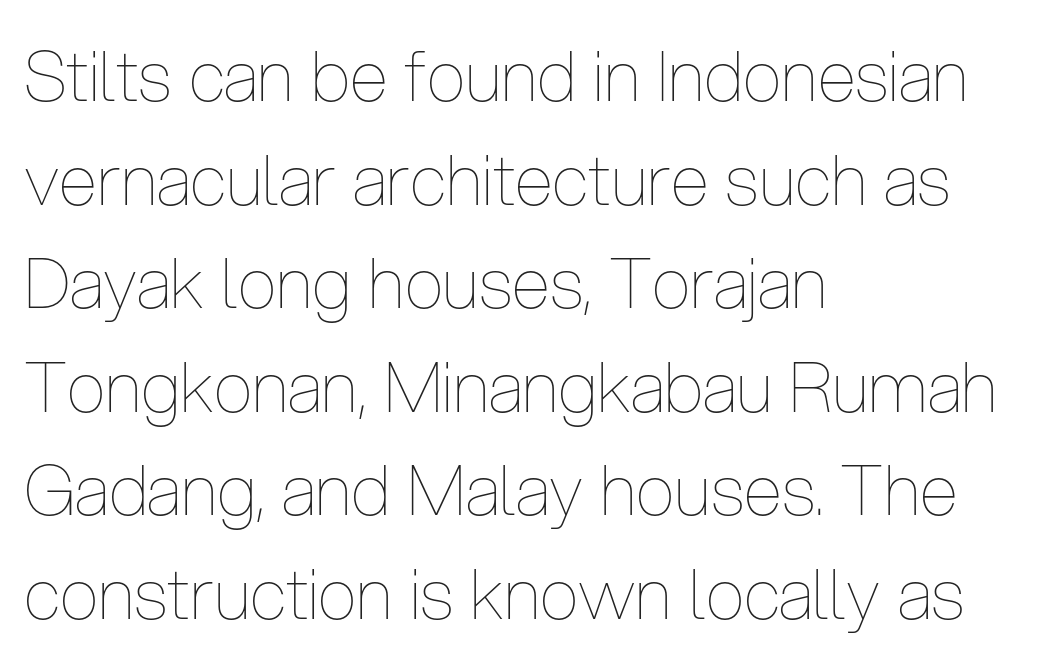
{"italic": "no", "bold": "no", "weight": "thin", "width": "condensed", "stroke_contrast": "low", "x_height": "medium", "monospaced": "no", "underline": "no", "align": "left", "line_spacing": "normal", "line_spacing_ratio": 1.48, "letter_spacing": "normal", "letter_spacing_em": 0.0, "glyph_px": 70}
